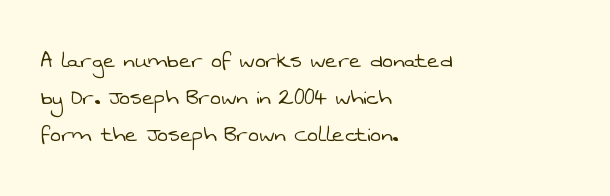
The block of text has a typical density, with ordinary space between rows. A student would call this left alignment; a typographer would say flush left, rag right. Compared with typical body copy, the letter spacing here is the same. The glyphs are unaccompanied by any horizontal stroke below them. Nothing heavy about these letters — not bold at all.
